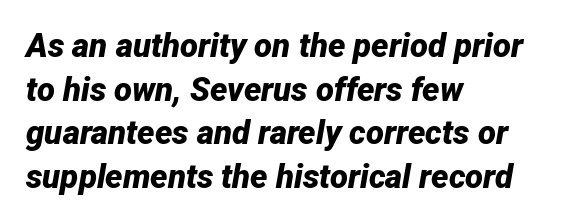
Observe the ordinary spacing: letters are neighbours, not strangers. Normally led — the rows are evenly, conventionally spaced. The typesetting leans heavy: a genuine bold. The whole block is typeset with a tilt. A typesetter would call this proportional, since set widths differ per character. Type without underlining.
